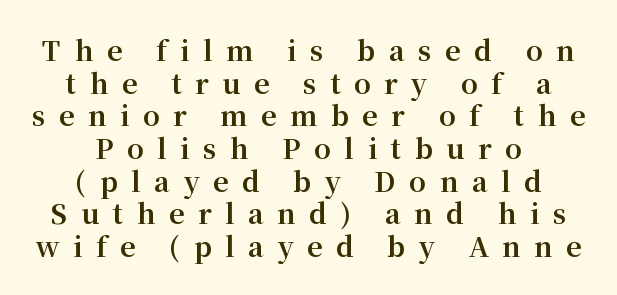
{"italic": "no", "bold": "yes", "underline": "no", "align": "center", "line_spacing_ratio": 1.21, "letter_spacing": "wide", "letter_spacing_em": 0.5, "glyph_px": 27}
